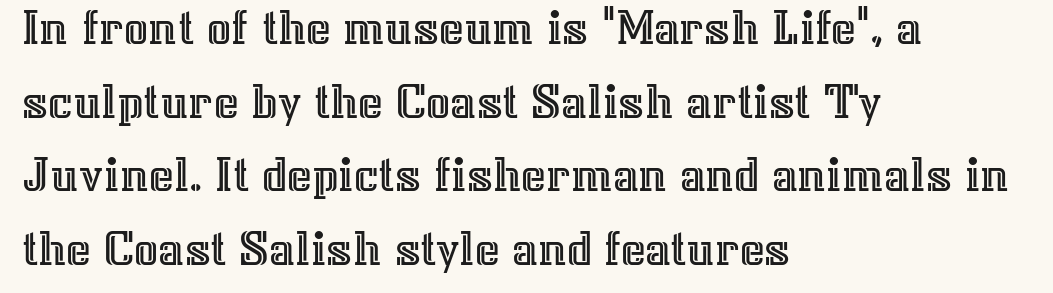
{"italic": "no", "width": "normal", "x_height": "medium", "monospaced": "no", "underline": "no", "align": "left", "line_spacing": "normal", "line_spacing_ratio": 1.39, "letter_spacing": "normal", "letter_spacing_em": 0.0, "glyph_px": 53}
